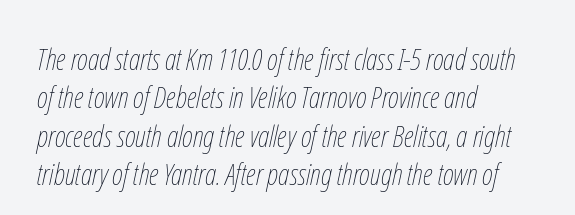
Q: Is the text bold? A: No.
Q: Is the text italic (slanted)? A: Yes, it leans right by about 12 degrees.
Q: Is the text underlined? A: No.
Q: How is the paragraph aligned? A: Left-aligned.
Q: Is the spacing between letters normal or unusually wide? A: Normal.
Q: Is the spacing between lines tight, normal or loose? A: Normal.
Q: Width (condensed, normal, or wide)? A: Condensed.
Q: Stroke contrast? A: Low.
Q: x-height? A: Medium.
Q: Monospaced? A: No.
